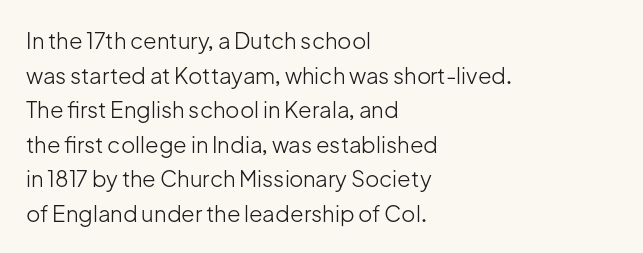
The image shows 22 px text type, upright; set left-aligned, normal line spacing (1.57x), normal letter spacing, not underlined.
